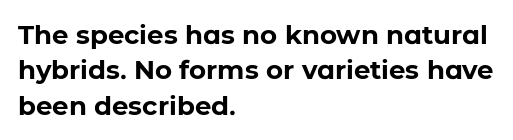
Normally led — the rows are evenly, conventionally spaced. A roman cut, with each character standing at attention. The gaps between neighbouring characters are ordinary and unremarkable. The words here are not underlined. Left-aligned paragraph, ragged on the right. The typesetting leans heavy: a genuine bold.
